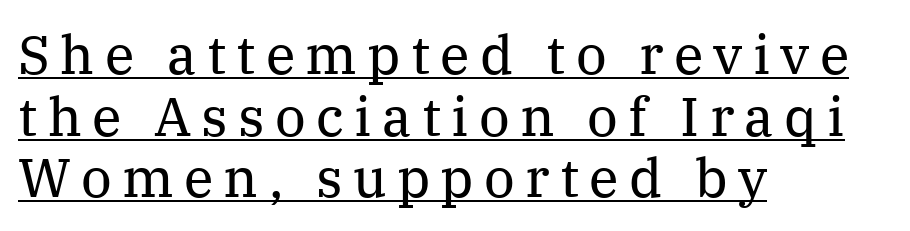
Q: Is the text bold? A: No.
Q: Is the text italic (slanted)? A: No, it is upright.
Q: Is the typeface a serif or a sans-serif typeface? A: Serif.
Q: Is the text underlined? A: Yes.
Q: How is the paragraph aligned? A: Left-aligned.
Q: Is the spacing between lines tight, normal or loose? A: Tight.
Q: Width (condensed, normal, or wide)? A: Normal.
Q: Stroke contrast? A: Medium.
Q: x-height? A: Medium.
Q: Monospaced? A: No.
